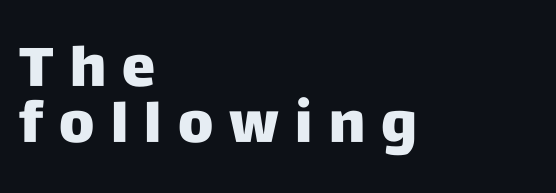
{"serif": "no", "italic": "no", "bold": "yes", "weight": "heavy", "width": "normal", "stroke_contrast": "low", "x_height": "large", "monospaced": "no", "underline": "no", "align": "left", "line_spacing": "tight", "line_spacing_ratio": 1.0, "letter_spacing": "wide", "letter_spacing_em": 0.29, "glyph_px": 56}
